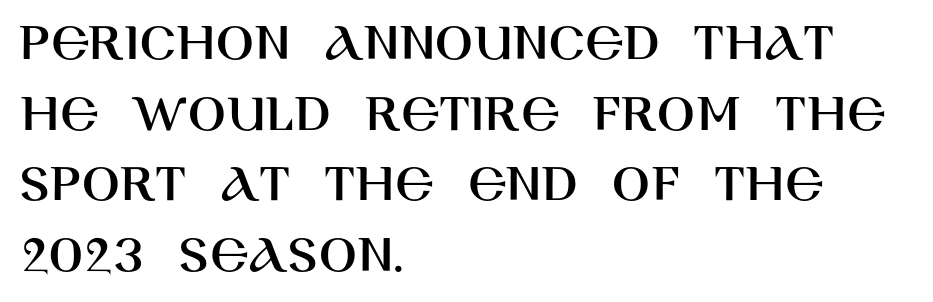
Q: Is the text italic (slanted)? A: No, it is upright.
Q: Is the typeface a serif or a sans-serif typeface? A: Sans-serif.
Q: Is the text underlined? A: No.
Q: How is the paragraph aligned? A: Left-aligned.
Q: Is the spacing between letters normal or unusually wide? A: Normal.
Q: Is the spacing between lines tight, normal or loose? A: Normal.
Q: Width (condensed, normal, or wide)? A: Normal.
Q: Stroke contrast? A: High.
Q: x-height? A: Large.
Q: Monospaced? A: No.
